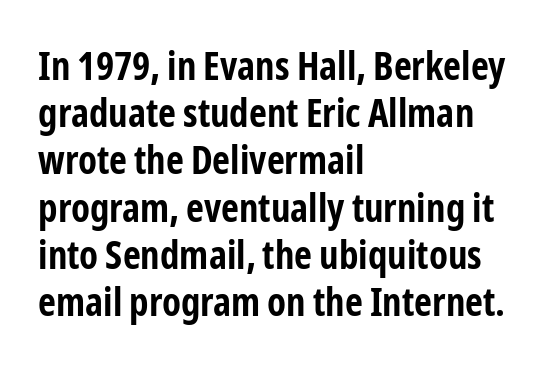
Q: Is the text bold? A: Yes.
Q: Is the text italic (slanted)? A: No, it is upright.
Q: Is the typeface a serif or a sans-serif typeface? A: Sans-serif.
Q: Is the text underlined? A: No.
Q: How is the paragraph aligned? A: Left-aligned.
Q: Is the spacing between letters normal or unusually wide? A: Normal.
Q: Width (condensed, normal, or wide)? A: Condensed.
Q: Stroke contrast? A: Low.
Q: x-height? A: Medium.
Q: Monospaced? A: No.
